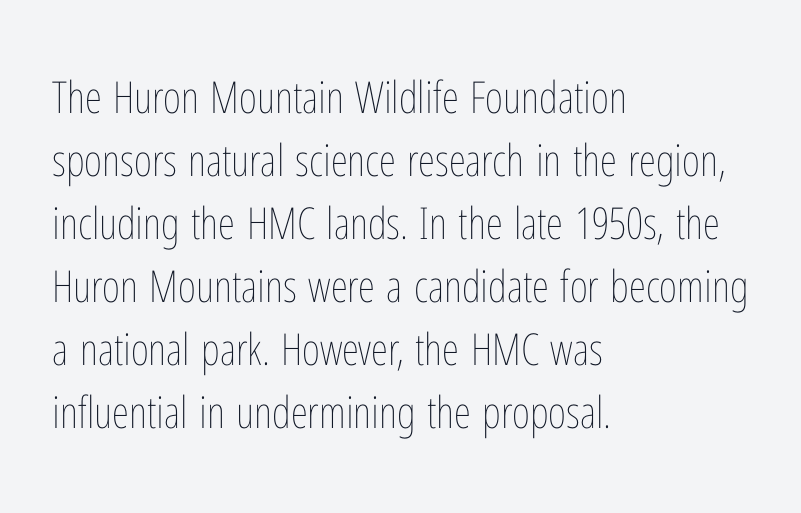
Casual observation: everything's shoved over to the left. Weight class: somewhere from thin through regular. Character widths vary here, with narrow letters taking less room than wide ones. The specimen reads as upright at a glance. Descenders hang freely into open space.
